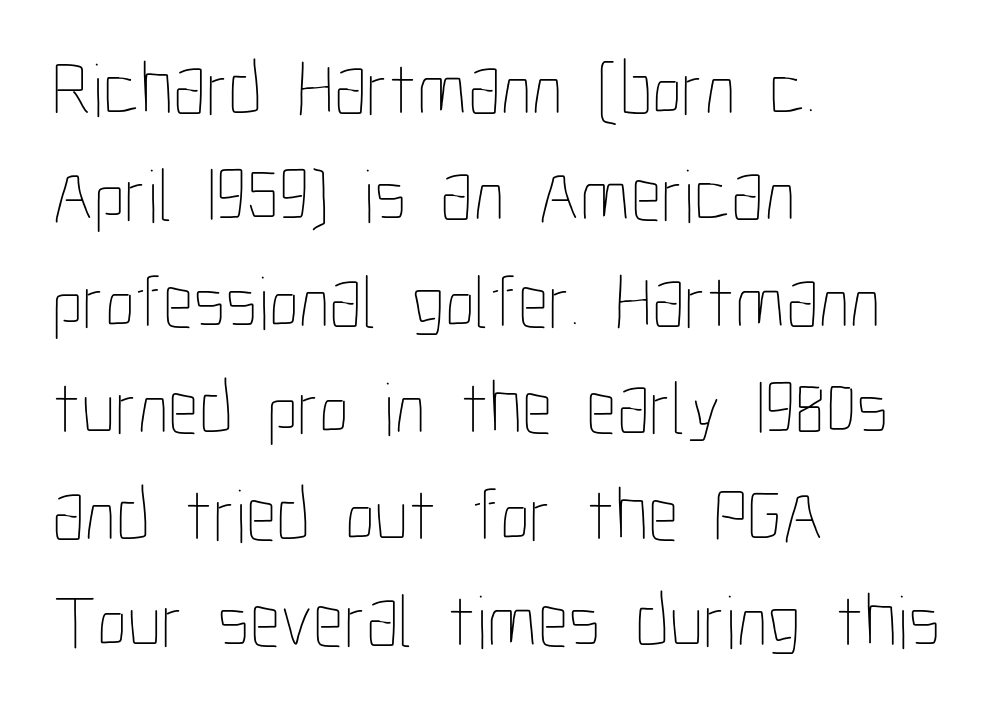
Do the characters align in a grid? No, the font is proportional. The font's upright variant was chosen for this text. The letterforms sit shoulder to shoulder at normal distance. Left-aligned paragraph, ragged on the right. The weight tops out at a normal text grade.
